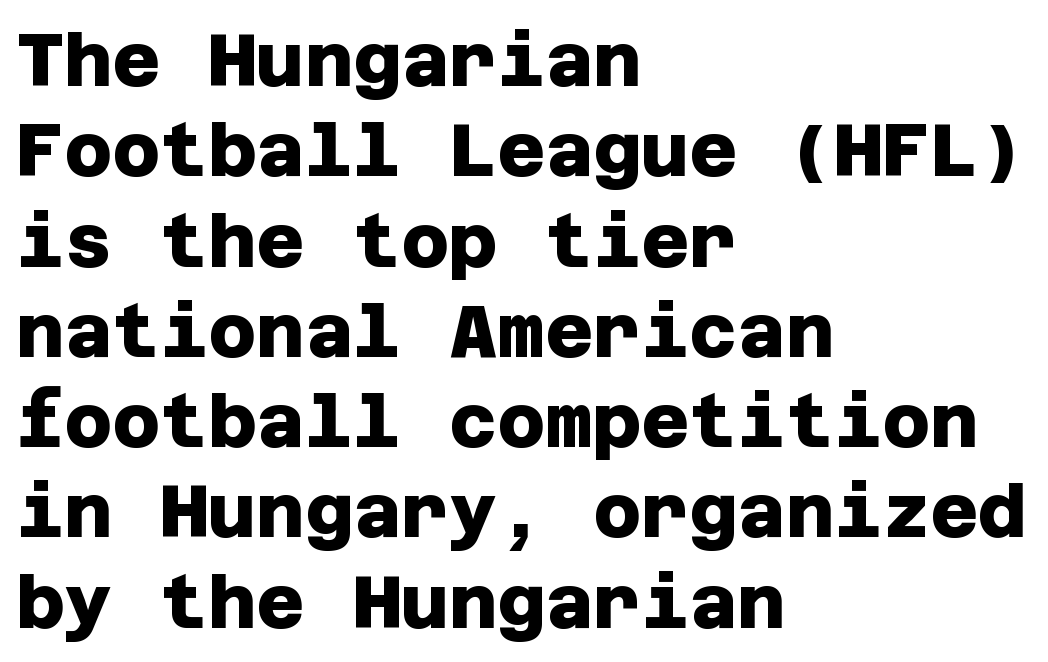
On the weight axis this lands at bold, roughly 700. Tracking value appears to be zero — textbook default spacing. The specimen omits any rule beneath the text block's lines. This sample is left-justified, so line endings fall wherever the words run out. Note: no serifs on the glyphs.
